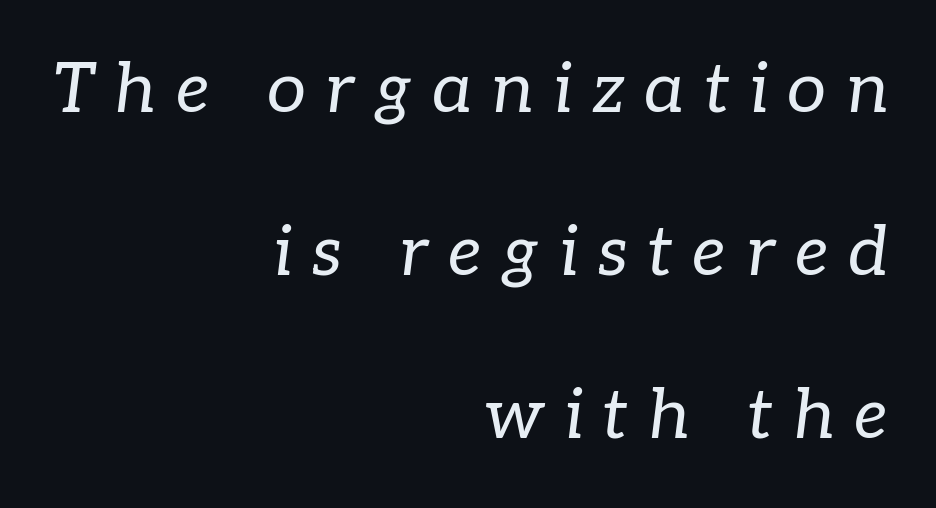
The image shows 70 px regular-weight serif type, italic (leaning right); set right-aligned, loose line spacing (2.33x), unusually wide letter spacing (+0.28 em), not underlined; low stroke contrast and a medium x-height.
